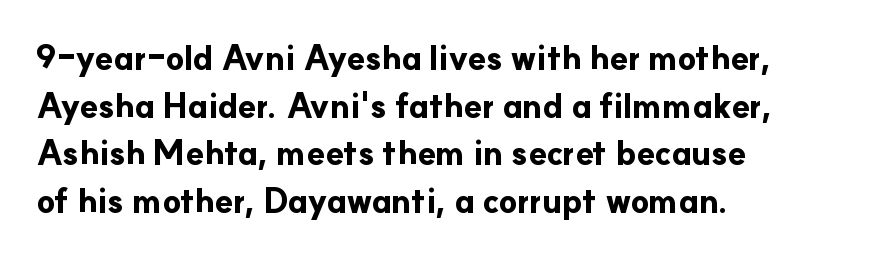
{"serif": "no", "italic": "no", "bold": "yes", "weight": "bold", "width": "normal", "stroke_contrast": "low", "x_height": "small", "monospaced": "no", "underline": "no", "align": "left", "line_spacing": "normal", "line_spacing_ratio": 1.44, "letter_spacing": "normal", "letter_spacing_em": 0.0, "glyph_px": 33}
